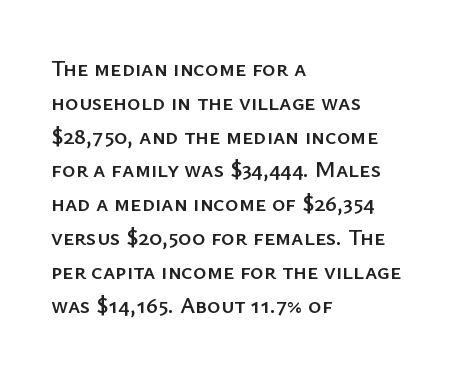
{"italic": "no", "underline": "no", "align": "left", "line_spacing": "normal", "line_spacing_ratio": 1.47, "letter_spacing": "normal", "letter_spacing_em": 0.0, "glyph_px": 23}
